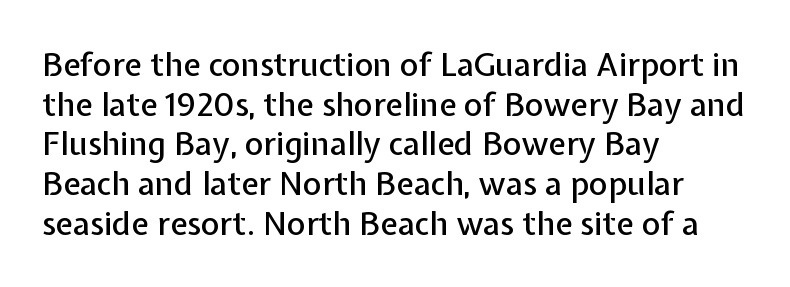
{"serif": "no", "italic": "no", "width": "normal", "stroke_contrast": "low", "x_height": "medium", "monospaced": "no", "underline": "no", "align": "left", "line_spacing_ratio": 1.24, "letter_spacing": "normal", "letter_spacing_em": 0.0, "glyph_px": 32}
